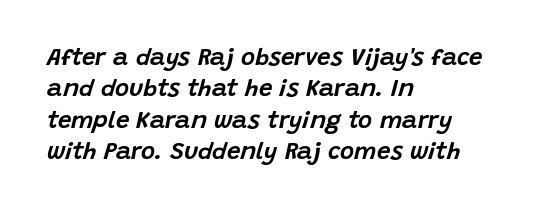
{"italic": "yes", "lean": "right", "slant_degrees": 15, "underline": "no", "align": "left", "line_spacing": "normal", "line_spacing_ratio": 1.31, "letter_spacing": "normal", "letter_spacing_em": 0.0, "glyph_px": 24}
